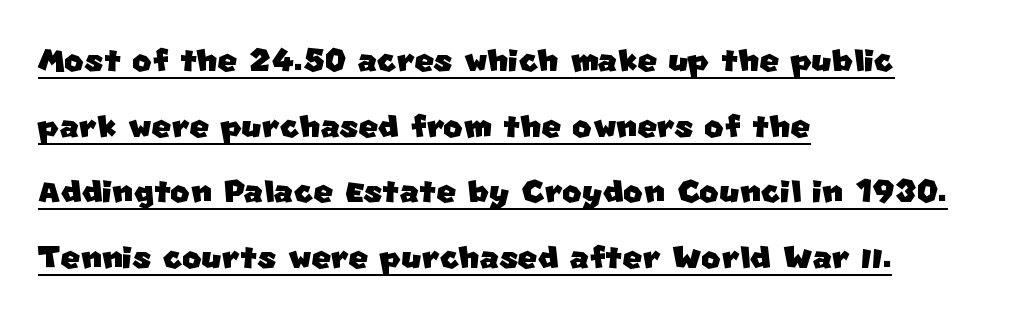
Q: Is the typeface a serif or a sans-serif typeface? A: Sans-serif.
Q: Is the text underlined? A: Yes.
Q: How is the paragraph aligned? A: Left-aligned.
Q: Is the spacing between letters normal or unusually wide? A: Normal.
Q: Is the spacing between lines tight, normal or loose? A: Normal.
Q: Width (condensed, normal, or wide)? A: Normal.
Q: Stroke contrast? A: Low.
Q: x-height? A: Large.
Q: Monospaced? A: No.
